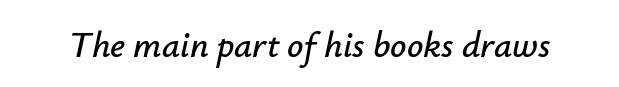
Q: Is the text italic (slanted)? A: Yes, it leans right by about 12 degrees.
Q: Is the text underlined? A: No.
Q: Is the spacing between letters normal or unusually wide? A: Normal.
Q: Width (condensed, normal, or wide)? A: Normal.
Q: Stroke contrast? A: Low.
Q: x-height? A: Small.
Q: Monospaced? A: No.
